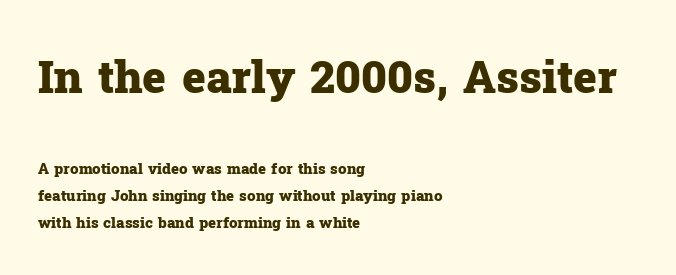
Q: Is the text bold? A: Yes.
Q: Is the text italic (slanted)? A: No, it is upright.
Q: Is the typeface a serif or a sans-serif typeface? A: Serif.
Q: Is the text underlined? A: No.
Q: How is the paragraph aligned? A: Left-aligned.
Q: Is the spacing between letters normal or unusually wide? A: Normal.
Q: Which block of text is set in a larger size, the first (top) or the second (bottom)? A: The first (top) one.
Q: Width (condensed, normal, or wide)? A: Normal.
Q: Stroke contrast? A: Low.
Q: x-height? A: Medium.
Q: Monospaced? A: No.
